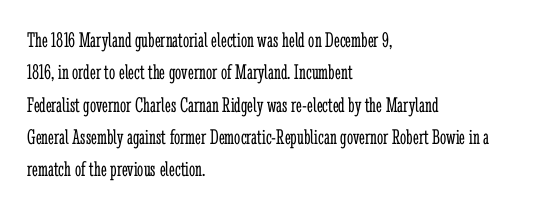
Does extra space separate the letters? No, they use regular spacing. Compared with a typical body face, this is equally light or lighter still. Casual observation: everything's shoved over to the left. This sample keeps an unexceptional amount of space between lines.
